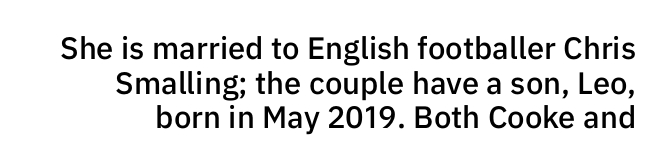
Vertical spacing — tight. Characters follow at the spacing the type designer built in. The lettering holds an erect, upright posture throughout. Are there feet on the stems? There aren't — it's a sans.
